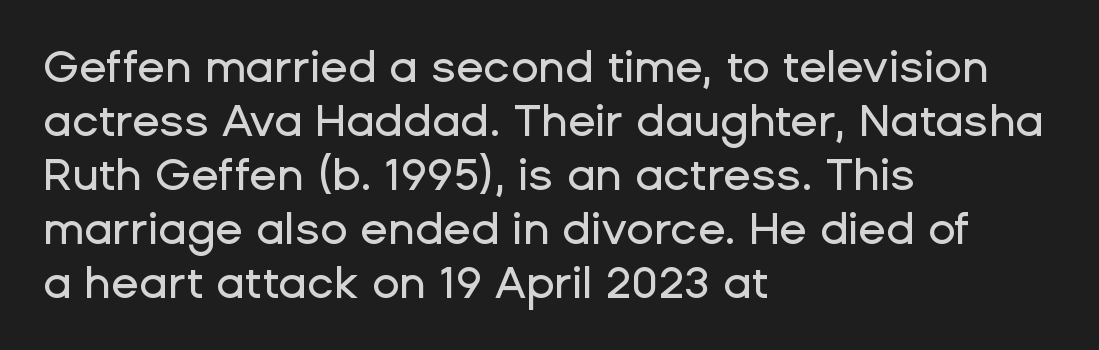
Q: Is the text italic (slanted)? A: No, it is upright.
Q: Is the typeface a serif or a sans-serif typeface? A: Sans-serif.
Q: Is the text underlined? A: No.
Q: How is the paragraph aligned? A: Left-aligned.
Q: Is the spacing between letters normal or unusually wide? A: Normal.
Q: Width (condensed, normal, or wide)? A: Normal.
Q: Stroke contrast? A: Low.
Q: x-height? A: Medium.
Q: Monospaced? A: No.
